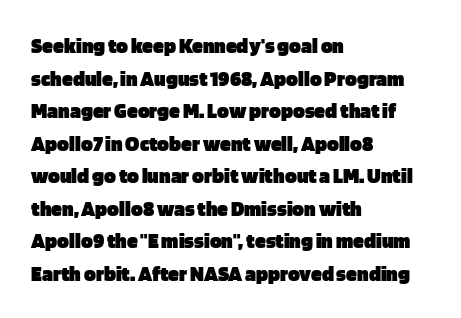
Q: Is the text bold? A: Yes.
Q: Is the text italic (slanted)? A: No, it is upright.
Q: Is the text underlined? A: No.
Q: How is the paragraph aligned? A: Left-aligned.
Q: Is the spacing between letters normal or unusually wide? A: Normal.
Q: Is the spacing between lines tight, normal or loose? A: Normal.
